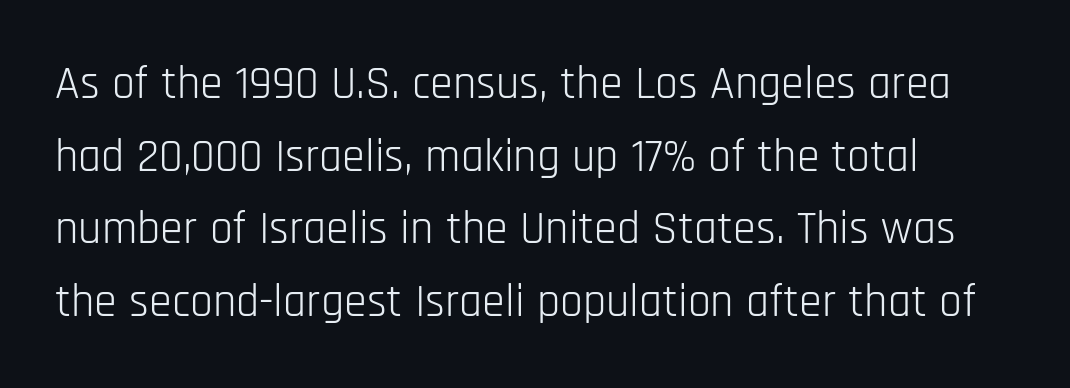
{"serif": "no", "italic": "no", "bold": "no", "weight": "light", "width": "condensed", "stroke_contrast": "low", "x_height": "large", "monospaced": "no", "underline": "no", "align": "left", "line_spacing": "normal", "line_spacing_ratio": 1.58, "letter_spacing": "normal", "letter_spacing_em": 0.0, "glyph_px": 46}
